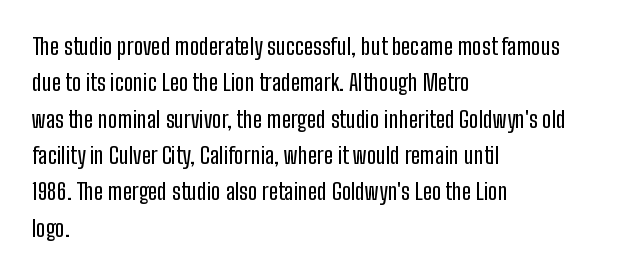
The image shows 23 px text type, upright; set left-aligned, normal line spacing (1.58x), normal letter spacing, not underlined.
